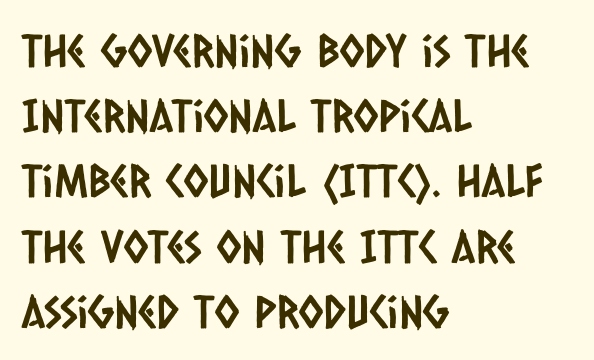
Q: Is the typeface a serif or a sans-serif typeface? A: Sans-serif.
Q: Is the text underlined? A: No.
Q: How is the paragraph aligned? A: Left-aligned.
Q: Is the spacing between letters normal or unusually wide? A: Normal.
Q: Is the spacing between lines tight, normal or loose? A: Normal.
Q: Width (condensed, normal, or wide)? A: Condensed.
Q: Stroke contrast? A: Low.
Q: x-height? A: Large.
Q: Monospaced? A: No.
